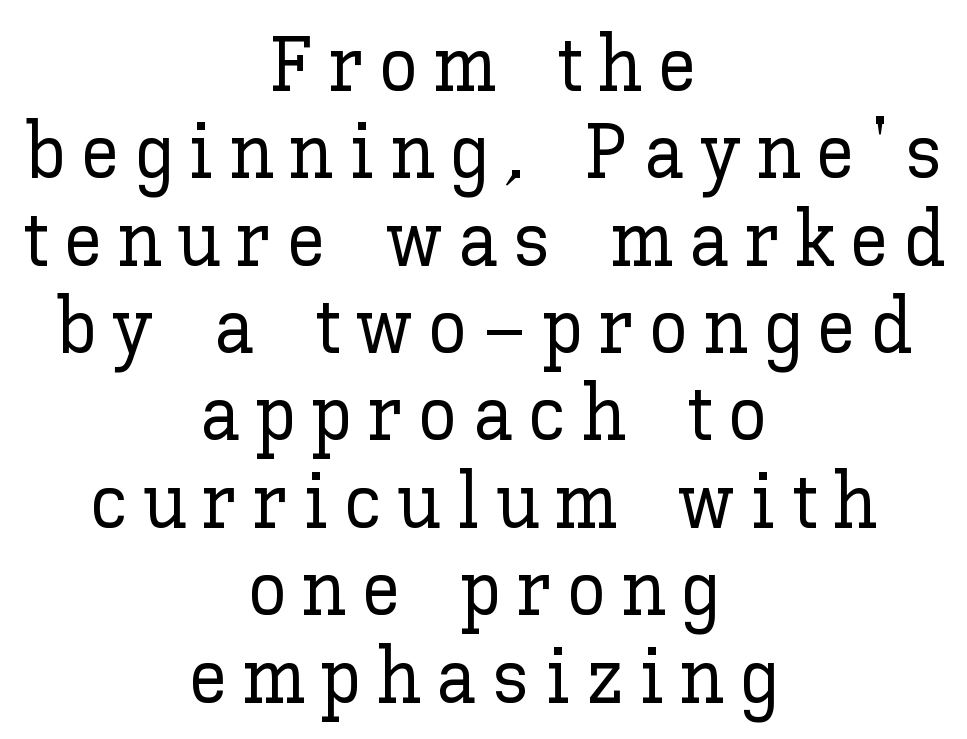
{"italic": "no", "width": "normal", "stroke_contrast": "low", "x_height": "medium", "monospaced": "no", "underline": "no", "align": "center", "line_spacing": "tight", "line_spacing_ratio": 1.12, "letter_spacing": "wide", "letter_spacing_em": 0.2, "glyph_px": 78}
